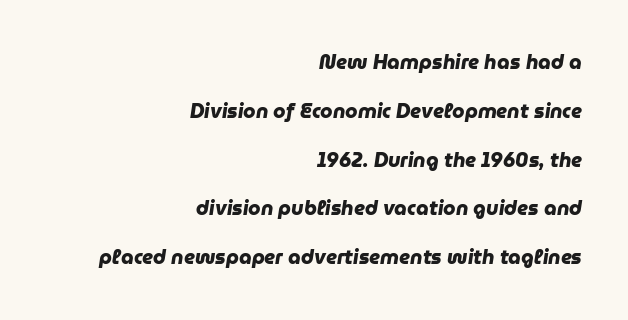
Q: Is the text bold? A: Yes.
Q: Is the text underlined? A: No.
Q: How is the paragraph aligned? A: Right-aligned.
Q: Is the spacing between letters normal or unusually wide? A: Normal.
Q: Is the spacing between lines tight, normal or loose? A: Loose.
